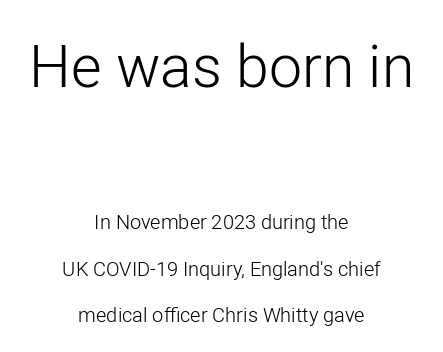
Summary of weight: not heavy and not bold. The specimen reads as upright at a glance. These lines are centered, leaving both edges ragged. Serifs: no, the terminals of the letterforms are clean.
